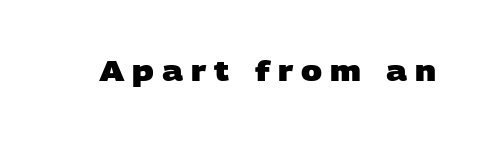
{"serif": "no", "bold": "yes", "weight": "heavy", "width": "wide", "stroke_contrast": "low", "x_height": "large", "monospaced": "no", "underline": "no", "letter_spacing": "wide", "letter_spacing_em": 0.28, "glyph_px": 28}
